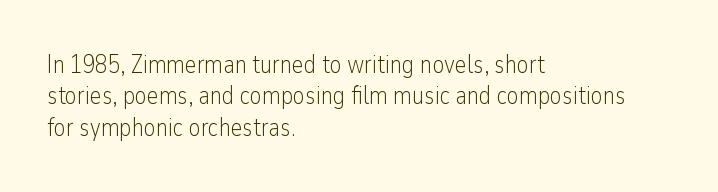
Q: Is the text bold? A: No.
Q: Is the text italic (slanted)? A: No, it is upright.
Q: Is the text underlined? A: No.
Q: How is the paragraph aligned? A: Left-aligned.
Q: Is the spacing between letters normal or unusually wide? A: Normal.
Q: Is the spacing between lines tight, normal or loose? A: Normal.
